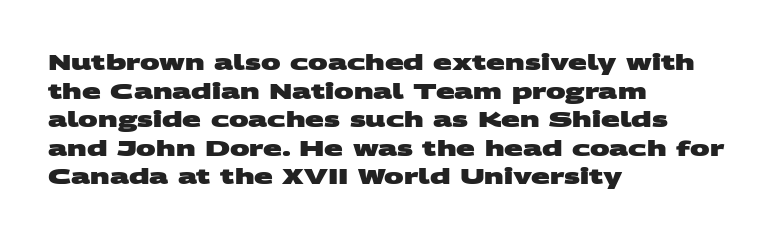
Rule under the text: the space is simply empty. Compared with typical paragraphs, the rows here are spaced about the same. Typographic density is high because the face is bold. This sample is left-justified, so line endings fall wherever the words run out.
